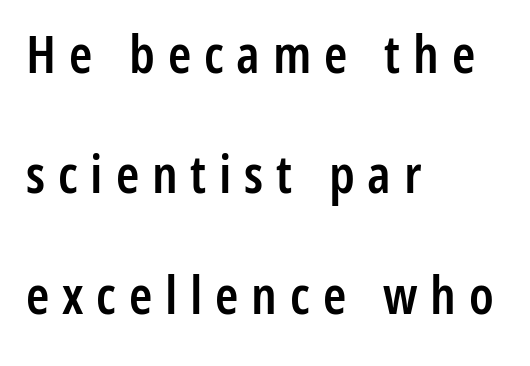
The line texture is sparse and dotted thanks to wide tracking. A typesetter would call this proportional, since set widths differ per character. The lettering stays uniformly vertical, giving the passage a roman look. Interline gaps are noticeably wide in this sample. Each letter's strokes conclude bluntly, with no projecting serifs. Unmarked baselines from the first word to the last.
